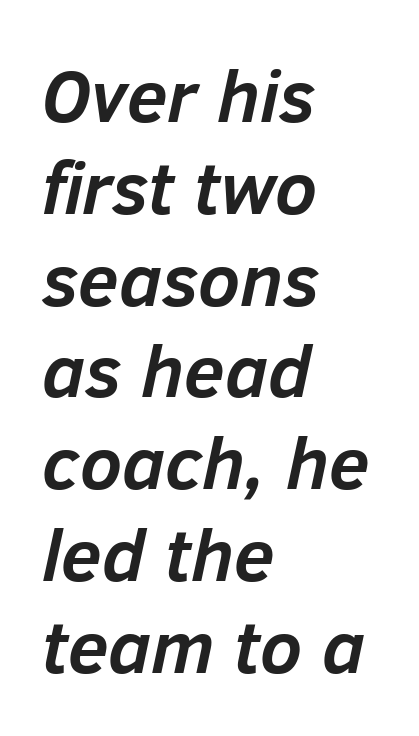
Q: Is the text bold? A: Yes.
Q: Is the text italic (slanted)? A: Yes, it leans right by about 12 degrees.
Q: Is the text underlined? A: No.
Q: How is the paragraph aligned? A: Left-aligned.
Q: Is the spacing between letters normal or unusually wide? A: Normal.
Q: Width (condensed, normal, or wide)? A: Normal.
Q: Stroke contrast? A: Low.
Q: x-height? A: Medium.
Q: Monospaced? A: No.
